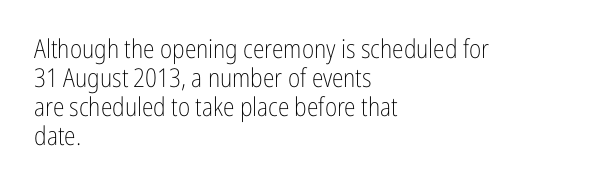
{"italic": "no", "bold": "no", "underline": "no", "align": "left", "line_spacing": "tight", "line_spacing_ratio": 1.11, "letter_spacing": "normal", "letter_spacing_em": 0.0, "glyph_px": 26}
